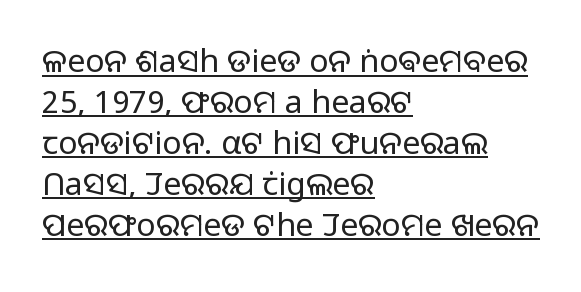
Note: no serifs on the glyphs. This is not heavy type; no bold has been used. Notice how the stems are strictly vertical — no italics here. A typographer would call this underscored text. Default kerning and tracking; the words read as compact shapes. Horizontal bands of white between lines are of average thickness.
